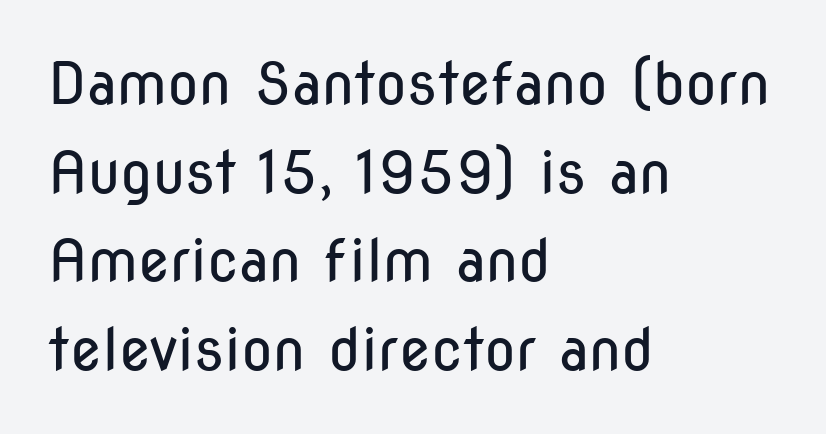
Q: Is the text bold? A: No.
Q: Is the text italic (slanted)? A: No, it is upright.
Q: Is the typeface a serif or a sans-serif typeface? A: Sans-serif.
Q: Is the text underlined? A: No.
Q: How is the paragraph aligned? A: Left-aligned.
Q: Is the spacing between letters normal or unusually wide? A: Normal.
Q: Is the spacing between lines tight, normal or loose? A: Normal.
Q: Width (condensed, normal, or wide)? A: Condensed.
Q: Stroke contrast? A: Low.
Q: x-height? A: Medium.
Q: Monospaced? A: No.
